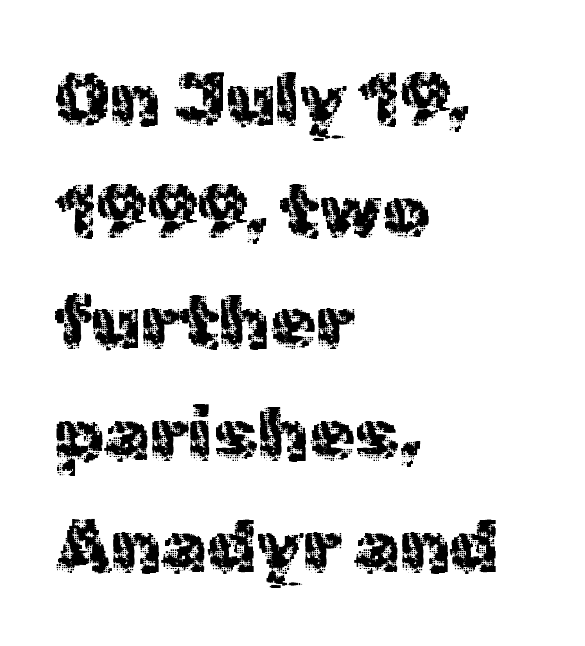
{"serif": "no", "italic": "no", "bold": "no", "weight": "regular", "width": "normal", "x_height": "medium", "monospaced": "no", "underline": "no", "align": "left", "line_spacing": "normal", "line_spacing_ratio": 1.51, "letter_spacing": "normal", "letter_spacing_em": 0.0, "glyph_px": 74}
